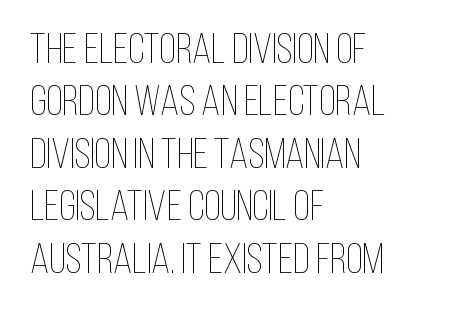
Underline: absent. Glyph-to-glyph distance matches everyday printed text. The lettering holds an erect, upright posture throughout. Is the type heavy? It reads as light-to-regular instead. Typeset ragged right — the left edge is the straight one. You could not count columns in this text — the font is proportionally spaced.
